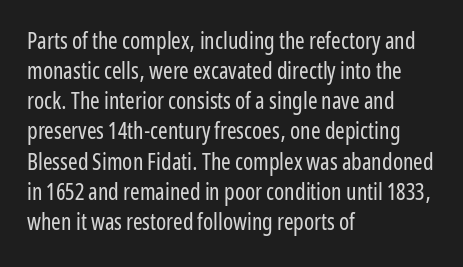
The image shows 23 px text type, upright; set left-aligned, normal line spacing (1.31x), normal letter spacing, not underlined.
